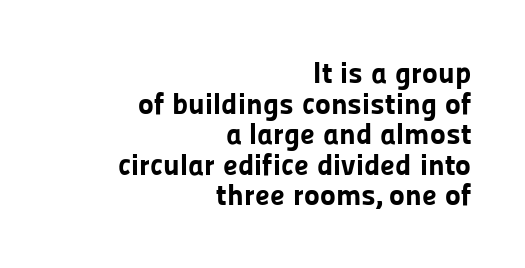
{"serif": "no", "italic": "no", "bold": "yes", "weight": "bold", "width": "normal", "stroke_contrast": "low", "x_height": "medium", "monospaced": "no", "underline": "no", "align": "right", "line_spacing": "tight", "line_spacing_ratio": 1.02, "letter_spacing": "normal", "letter_spacing_em": 0.0, "glyph_px": 30}
